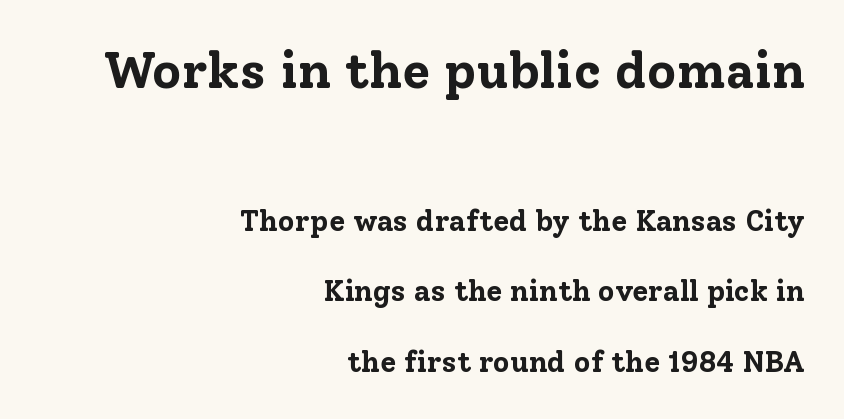
Q: Is the text bold? A: Yes.
Q: Is the text italic (slanted)? A: No, it is upright.
Q: Is the typeface a serif or a sans-serif typeface? A: Serif.
Q: Is the text underlined? A: No.
Q: How is the paragraph aligned? A: Right-aligned.
Q: Is the spacing between letters normal or unusually wide? A: Normal.
Q: Is the spacing between lines tight, normal or loose? A: Loose.
Q: Which block of text is set in a larger size, the first (top) or the second (bottom)? A: The first (top) one.
Q: Width (condensed, normal, or wide)? A: Normal.
Q: Stroke contrast? A: Low.
Q: x-height? A: Medium.
Q: Monospaced? A: No.
